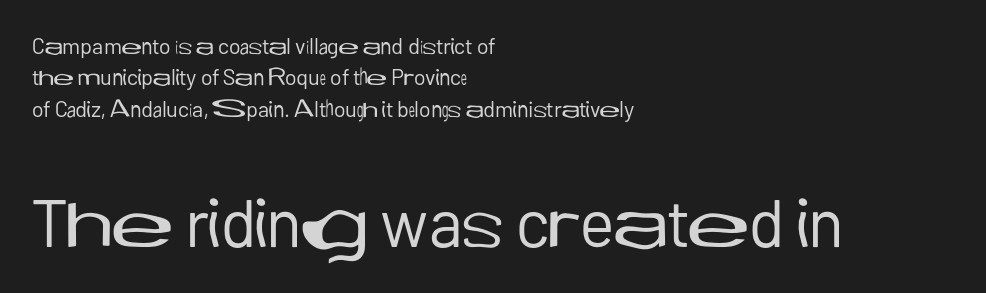
Teacher's note: observe the even left margin — that is flush-left alignment. A typesetter would mark this as roman, not italic. Tracking value appears to be zero — textbook default spacing. Which chunk is bigger? The second one — the bottom block dwarfs the top. Just letters on the line, the space beneath them empty.
